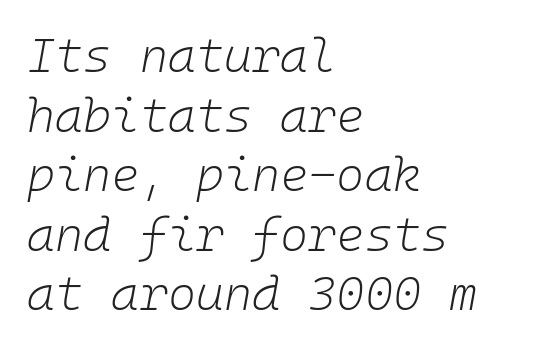
Q: Is the text bold? A: No.
Q: Is the text italic (slanted)? A: Yes, it leans right by about 10 degrees.
Q: Is the text underlined? A: No.
Q: How is the paragraph aligned? A: Left-aligned.
Q: Is the spacing between letters normal or unusually wide? A: Normal.
Q: Width (condensed, normal, or wide)? A: Normal.
Q: Stroke contrast? A: Low.
Q: x-height? A: Medium.
Q: Monospaced? A: Yes.
